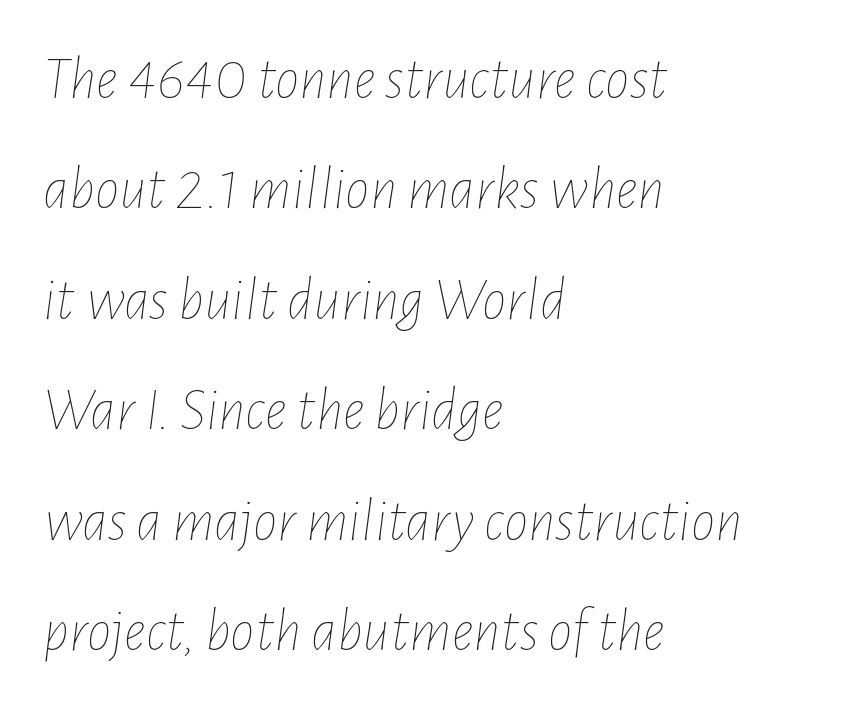
{"italic": "yes", "lean": "right", "slant_degrees": 7, "bold": "no", "weight": "thin", "width": "condensed", "stroke_contrast": "low", "x_height": "medium", "monospaced": "no", "underline": "no", "align": "left", "line_spacing_ratio": 1.81, "letter_spacing": "normal", "letter_spacing_em": 0.0, "glyph_px": 61}
